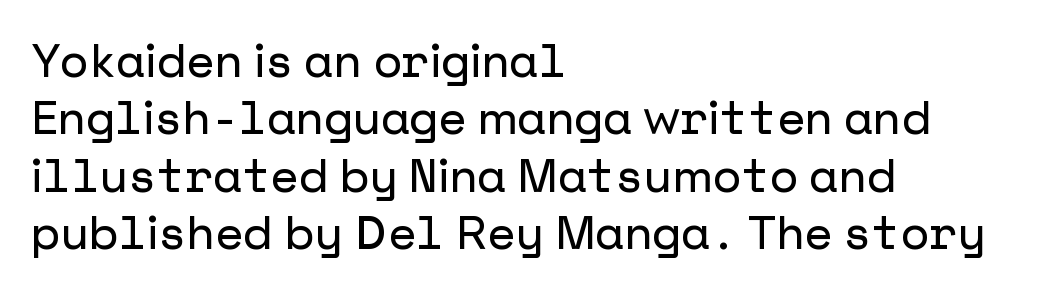
Characters remain perfectly vertical along every line. The face used here is rendered with its standard letterfit. Letters rest on an invisible, unmarked baseline. The typesetter chose a ragged-right arrangement here. One glance says typical: line gaps are just what's usual. Typographically, this falls in the sans-serif category.
